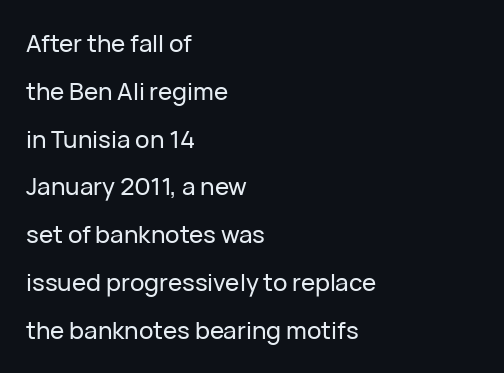
The lines in this sample share a left origin and differ only in where they stop. Descenders hang freely into open space. A typesetter would call this zero additional tracking. A typesetter would mark this as roman, not italic. The leading is generous, giving the passage an open texture.
